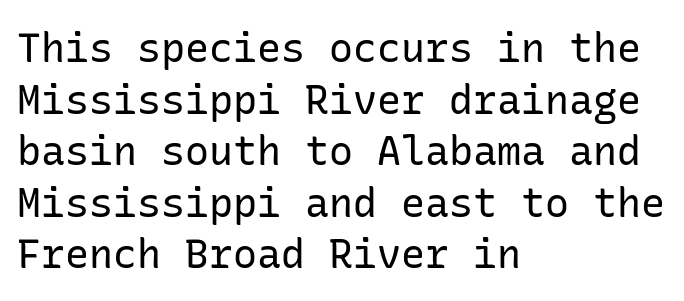
The image shows 40 px regular-weight sans-serif type, upright; set left-aligned, normal line spacing (1.29x), normal letter spacing, not underlined; low stroke contrast and a medium x-height.
